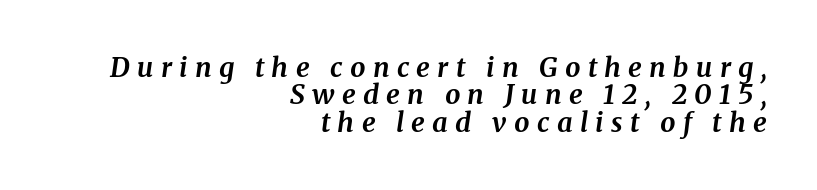
Strokes here are thick enough to call this a true bold. The compositor pushed each line to the right boundary. The whole block is typeset with a tilt. The space between consecutive lines is stingy.
